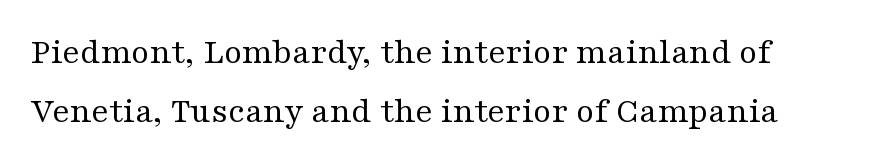
The image shows 37 px regular-weight, wide serif type, upright; set normal line spacing (1.6x), normal letter spacing, not underlined; medium stroke contrast and a medium x-height.
